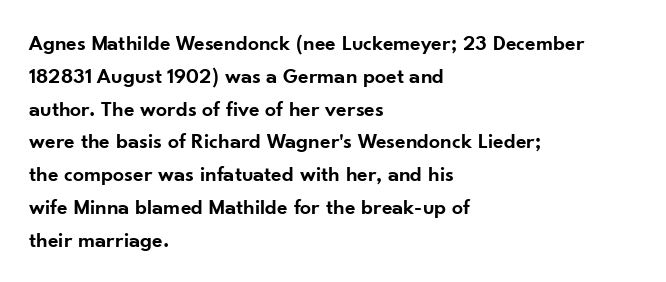
Q: Is the text bold? A: Semi-bold.
Q: Is the text italic (slanted)? A: No, it is upright.
Q: Is the text underlined? A: No.
Q: How is the paragraph aligned? A: Left-aligned.
Q: Is the spacing between letters normal or unusually wide? A: Normal.
Q: Is the spacing between lines tight, normal or loose? A: Normal.
